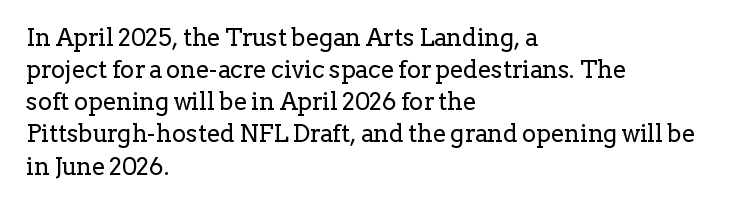
The strip under each line holds only bare page. You could call the tracking neutral — neither tight nor loose. Where is the straight margin? On the left. Upright lettering throughout. The weight tops out at a normal text grade.
